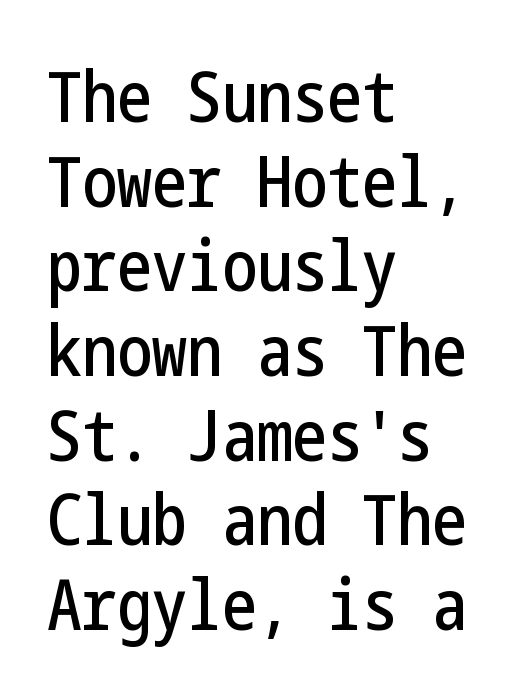
Q: Is the text italic (slanted)? A: No, it is upright.
Q: Is the typeface a serif or a sans-serif typeface? A: Sans-serif.
Q: Is the text underlined? A: No.
Q: How is the paragraph aligned? A: Left-aligned.
Q: Is the spacing between letters normal or unusually wide? A: Normal.
Q: Width (condensed, normal, or wide)? A: Condensed.
Q: Stroke contrast? A: Low.
Q: x-height? A: Medium.
